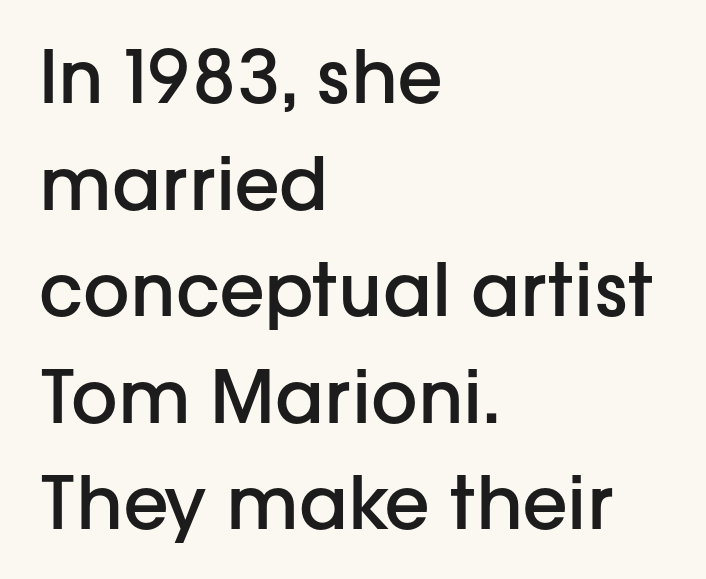
Q: Is the text bold? A: Semi-bold.
Q: Is the text italic (slanted)? A: No, it is upright.
Q: Is the typeface a serif or a sans-serif typeface? A: Sans-serif.
Q: Is the text underlined? A: No.
Q: How is the paragraph aligned? A: Left-aligned.
Q: Is the spacing between letters normal or unusually wide? A: Normal.
Q: Is the spacing between lines tight, normal or loose? A: Normal.
Q: Width (condensed, normal, or wide)? A: Normal.
Q: Stroke contrast? A: Low.
Q: x-height? A: Medium.
Q: Monospaced? A: No.
